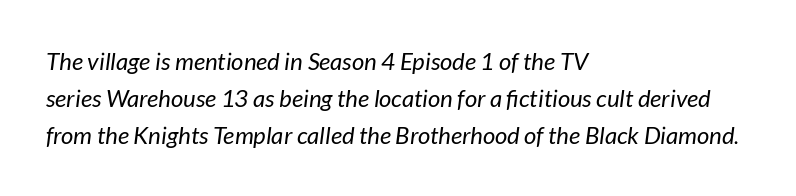
Leading matches the norm, producing a regular column. Letter spacing: default. The space directly below the letters is spotless. Is the block centered? No — it sits flush against the left margin.
